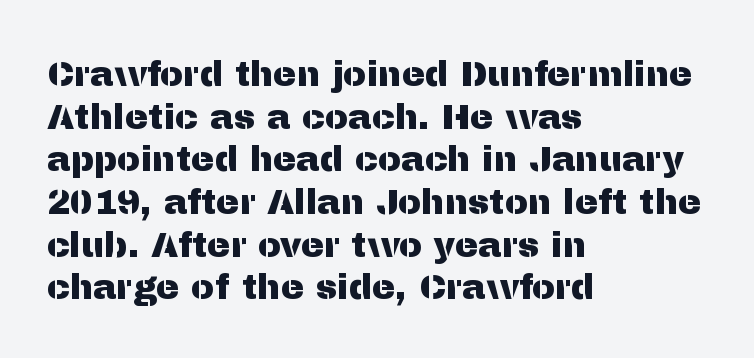
You could call the tracking neutral — neither tight nor loose. Teacher's note: observe the even left margin — that is flush-left alignment. Each letter keeps its own natural width here, so spacing adapts to shape. Every character sits straight up, as roman type does. The zone under the glyphs is completely vacant. These lines are composed in type without serifs.
